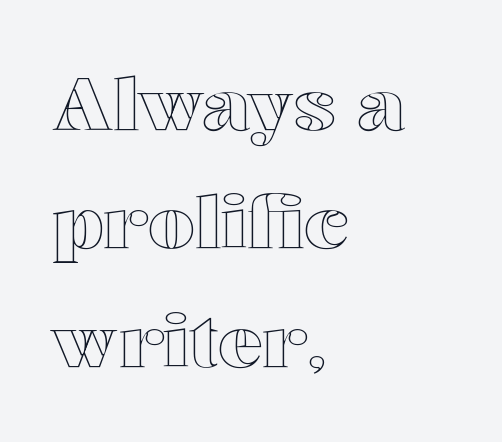
The foot of each line stays bare and open. The letters sit at their default tracking, neither squeezed nor spread. The passage shown is typed in a proportional face where columns would drift. This block has exactly the height ordinary leading produces.
